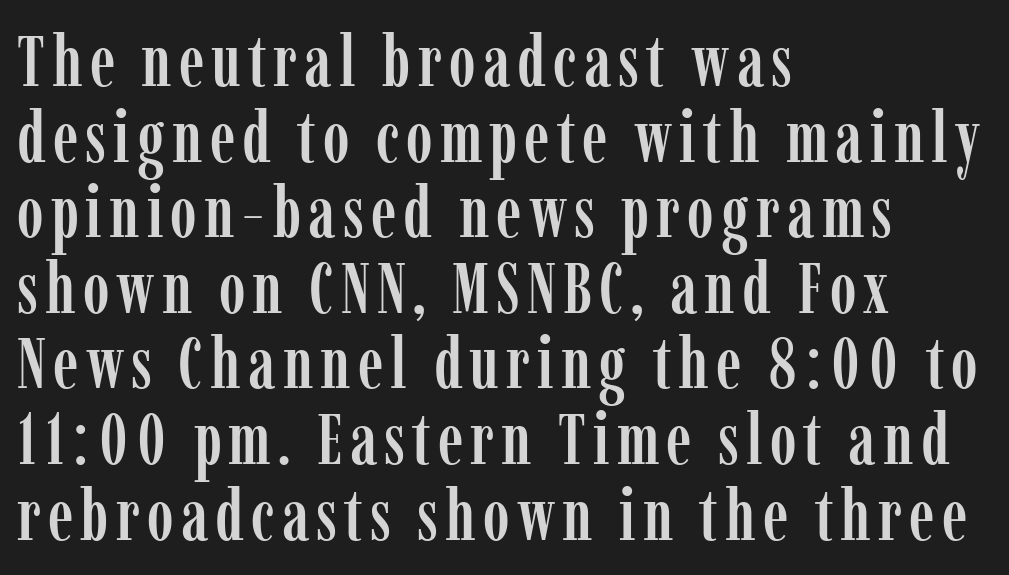
Honestly, there is no underline to notice here at all. Visually the block forms a straight wall on the left and a jagged coastline on the right. You can tell from the footed stems that serif type was used. This sample uses an upright cut, with every glyph sitting square on the baseline. Closely set lines give the paragraph a compact silhouette. You could not count columns in this text — the font is proportionally spaced.
